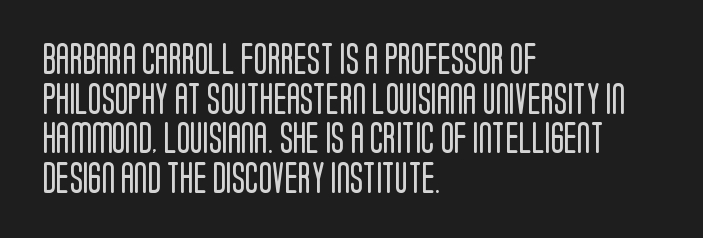
This sample uses an upright cut, with every glyph sitting square on the baseline. Is there much room between lines? A standard amount, neither cramped nor airy. This sample uses a sans-serif face. The rendering uses natural spacing where letterforms have individual widths.
